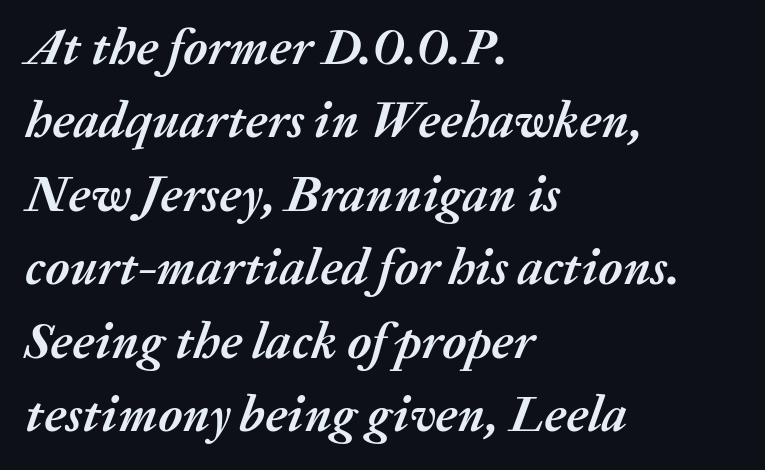
The image shows 51 px semibold type, italic (leaning right); set left-aligned, normal line spacing (1.44x), normal letter spacing, not underlined; medium stroke contrast and a medium x-height.
